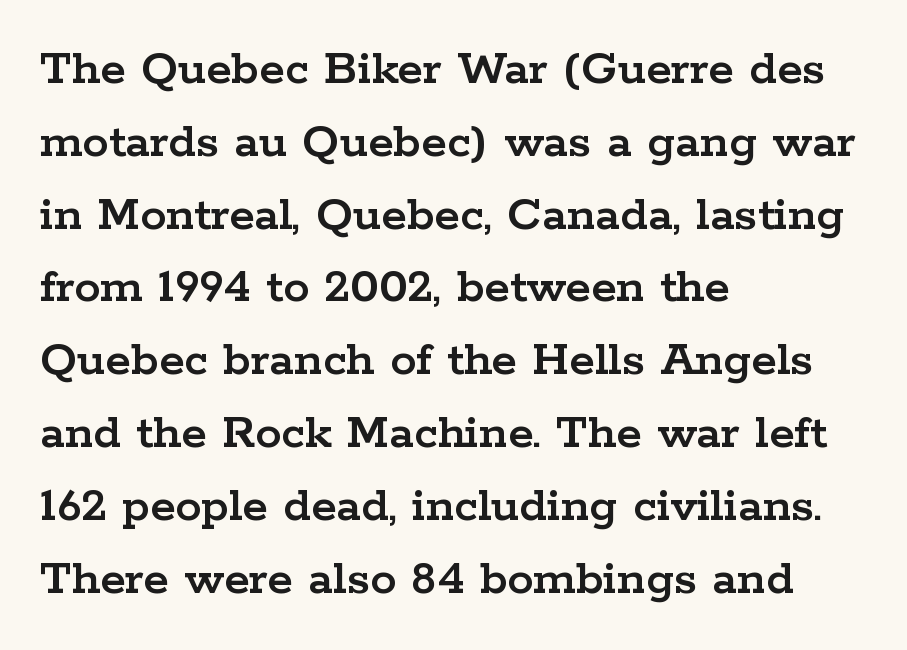
{"serif": "yes", "italic": "no", "width": "wide", "stroke_contrast": "low", "x_height": "medium", "monospaced": "no", "underline": "no", "align": "left", "line_spacing": "normal", "line_spacing_ratio": 1.4, "letter_spacing": "normal", "letter_spacing_em": 0.0, "glyph_px": 52}
